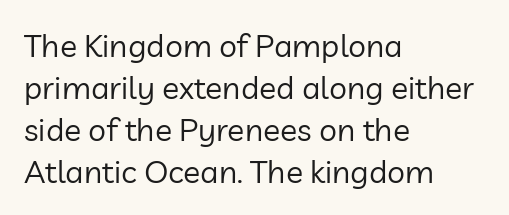
Q: Is the text bold? A: No.
Q: Is the text italic (slanted)? A: No, it is upright.
Q: Is the typeface a serif or a sans-serif typeface? A: Sans-serif.
Q: Is the text underlined? A: No.
Q: How is the paragraph aligned? A: Left-aligned.
Q: Is the spacing between letters normal or unusually wide? A: Normal.
Q: Is the spacing between lines tight, normal or loose? A: Normal.
Q: Width (condensed, normal, or wide)? A: Normal.
Q: Stroke contrast? A: Low.
Q: x-height? A: Medium.
Q: Monospaced? A: No.
